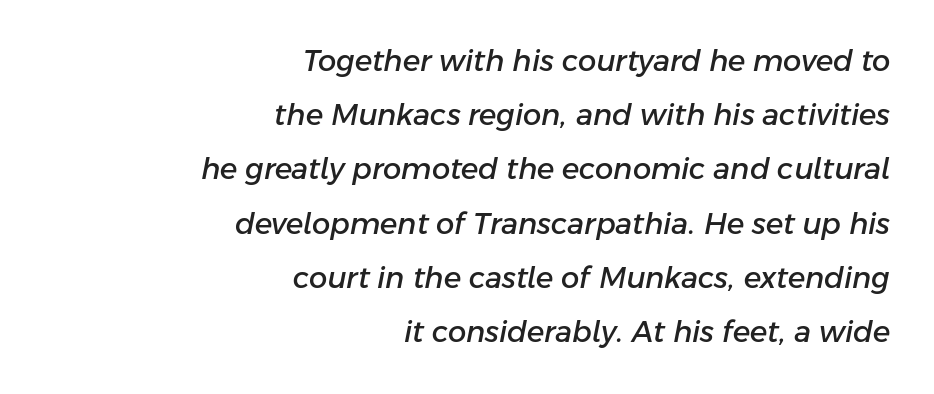
The image shows 29 px text type, italic (leaning right); set right-aligned, line spacing 1.87x, normal letter spacing, not underlined; low stroke contrast and a medium x-height.
